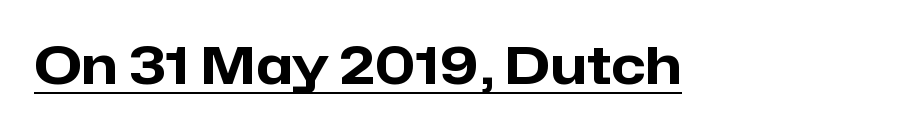
Q: Is the text bold? A: Yes.
Q: Is the text italic (slanted)? A: No, it is upright.
Q: Is the typeface a serif or a sans-serif typeface? A: Sans-serif.
Q: Is the text underlined? A: Yes.
Q: Is the spacing between letters normal or unusually wide? A: Normal.
Q: Width (condensed, normal, or wide)? A: Normal.
Q: Stroke contrast? A: Low.
Q: x-height? A: Medium.
Q: Monospaced? A: No.
